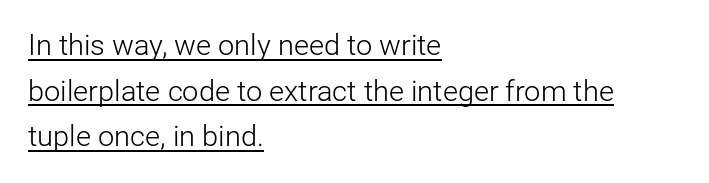
Observe the ordinary spacing: letters are neighbours, not strangers. The passage is arranged the way most books set body copy — flush left. This is roman type, the default non-slanted kind. Summary of weight: not heavy and not bold. This is underlined copy, the kind a proofreader might mark for attention. The glyphs in this specimen are sans serif.
